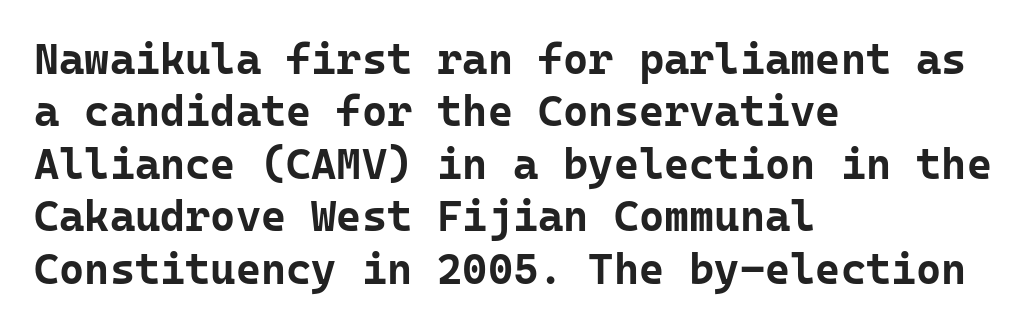
The letters are bold, with thick, heavy strokes. These lines are composed in type without serifs. Which margin do the lines hug? The left one — the right edge is uneven. The words here are not underlined. A typesetter would call this zero additional tracking.
